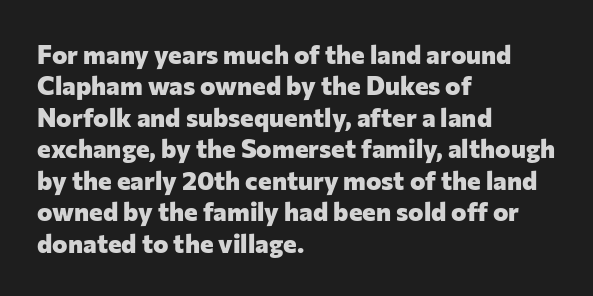
The image shows 26 px bold type, upright; set left-aligned, line spacing 1.21x, normal letter spacing, not underlined.
